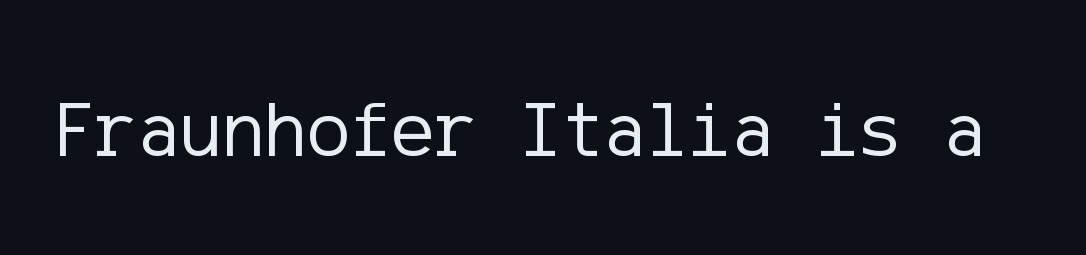
Nothing sits at the stroke ends, so this counts as sans-serif. The words here are not underlined. Is the type heavy? It reads as light-to-regular instead. Inter-character spacing is left at the font's built-in metrics.
